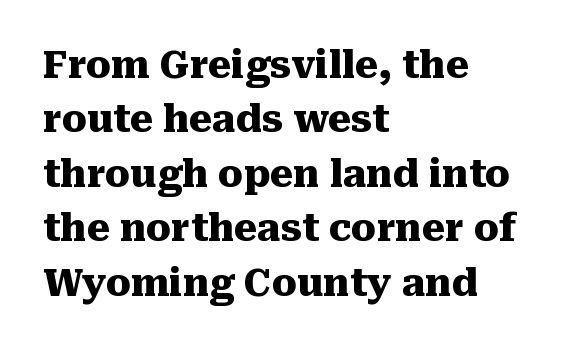
This sample uses an upright cut, with every glyph sitting square on the baseline. Students, note that the glyphs here touch the page at normal intervals. Serif or sans? Serif — the stroke terminals have little feet. These lines sit exactly where default settings would place them. Weight: bold.
